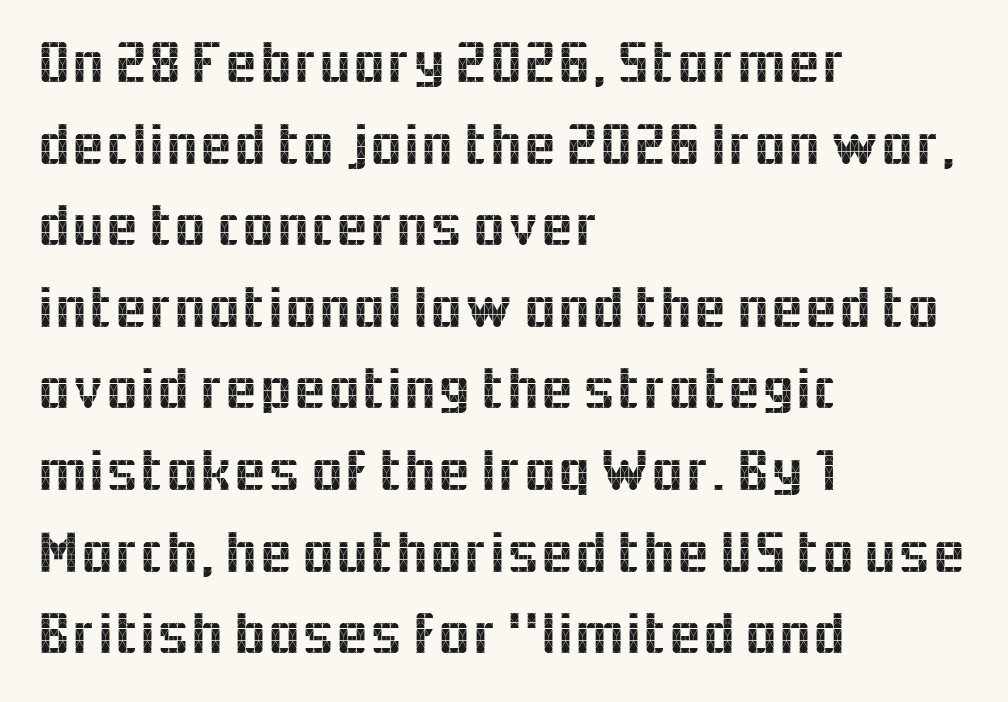
{"serif": "no", "italic": "no", "width": "normal", "x_height": "medium", "monospaced": "no", "underline": "no", "align": "left", "line_spacing": "normal", "line_spacing_ratio": 1.36, "letter_spacing": "normal", "letter_spacing_em": 0.0, "glyph_px": 60}
